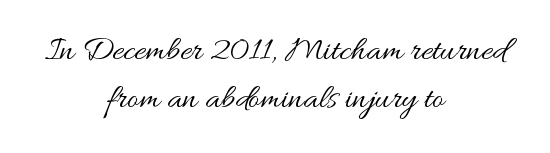
This sample keeps an unexceptional amount of space between lines. Horizontal alignment here is central, giving a formal, balanced look. Do the characters align in a grid? No, the font is proportional. No chunkiness to these letters — they're not bold. Decoration check: the copy has no underline.
